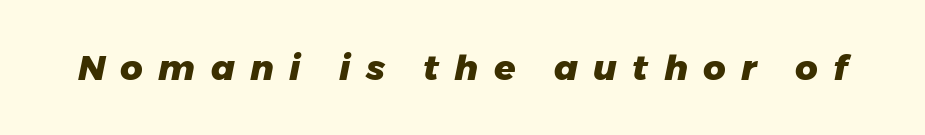
Q: Is the text bold? A: Yes.
Q: Is the text italic (slanted)? A: Yes, it leans right by about 11 degrees.
Q: Is the text underlined? A: No.
Q: Is the spacing between letters normal or unusually wide? A: Unusually wide.
Q: Width (condensed, normal, or wide)? A: Normal.
Q: Stroke contrast? A: Low.
Q: x-height? A: Medium.
Q: Monospaced? A: No.
